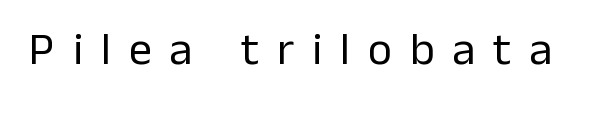
Here the designer chose a conventional face with non-uniform glyph widths. Notice how the stems are strictly vertical — no italics here. Substantial extra tracking has been applied to these lines. Underlining? Definitely not there. The strokes are not fattened; the text isn't bold.
